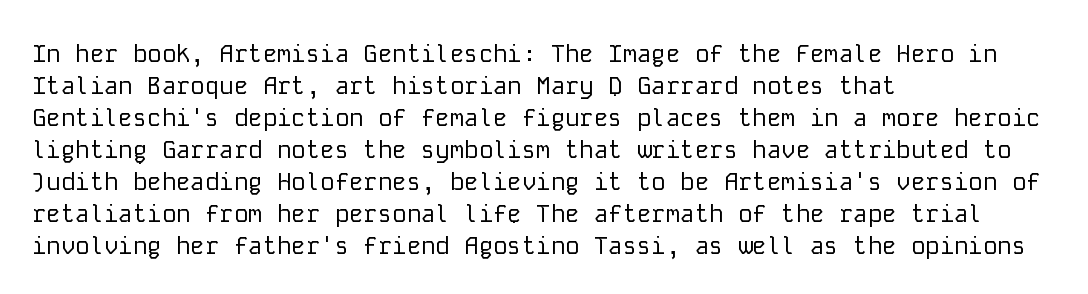
A bare baseline throughout the passage. Does the lettering tilt? It doesn't — this is upright. Leftover space on each line is placed entirely after the last word. Regarding leading, the lines here are spaced in the standard way. Inter-character spacing is left at the font's built-in metrics. Compared with a typical body face, this is equally light or lighter still.
